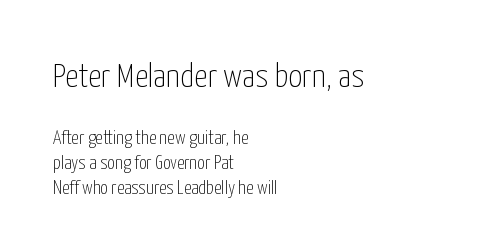
Q: Is the text bold? A: No.
Q: Is the text italic (slanted)? A: No, it is upright.
Q: Is the typeface a serif or a sans-serif typeface? A: Sans-serif.
Q: Is the text underlined? A: No.
Q: How is the paragraph aligned? A: Left-aligned.
Q: Is the spacing between letters normal or unusually wide? A: Normal.
Q: Is the spacing between lines tight, normal or loose? A: Normal.
Q: Which block of text is set in a larger size, the first (top) or the second (bottom)? A: The first (top) one.
Q: Width (condensed, normal, or wide)? A: Condensed.
Q: Stroke contrast? A: Low.
Q: x-height? A: Medium.
Q: Monospaced? A: No.
